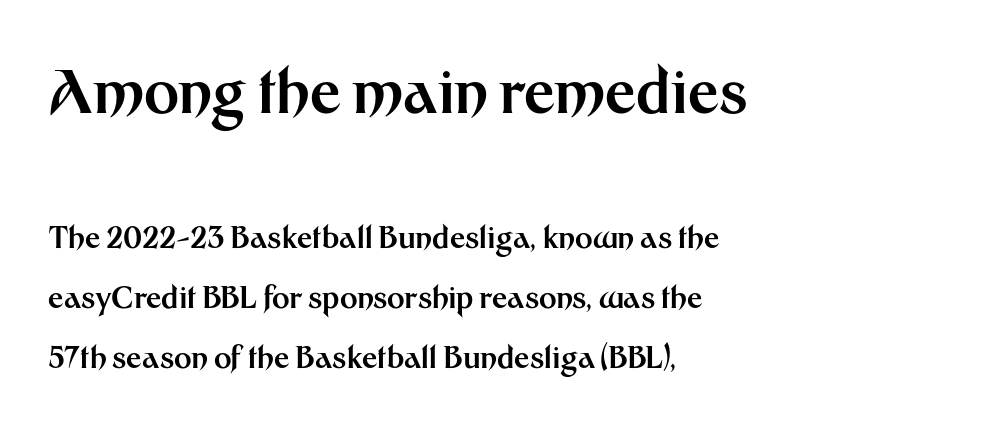
{"serif": "no", "italic": "no", "bold": "yes", "weight": "bold", "width": "normal", "stroke_contrast": "medium", "x_height": "medium", "monospaced": "no", "underline": "no", "align": "left", "line_spacing": "loose", "line_spacing_ratio": 1.99, "letter_spacing": "normal", "letter_spacing_em": 0.0, "larger_block": "first", "size_ratio": 2.0, "glyph_px": 60}
